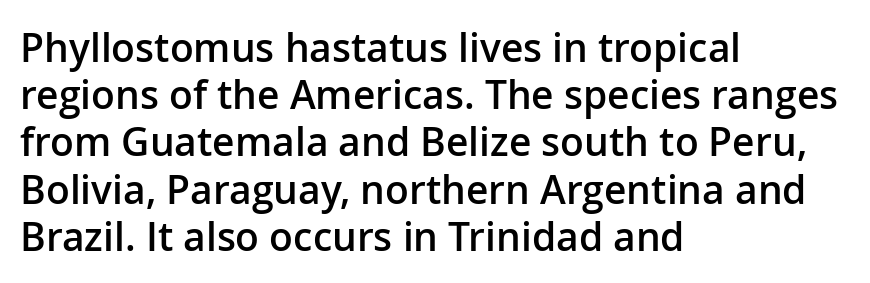
{"serif": "no", "italic": "no", "bold": "semi", "weight": "semibold", "width": "normal", "stroke_contrast": "low", "x_height": "medium", "monospaced": "no", "underline": "no", "align": "left", "line_spacing_ratio": 1.21, "letter_spacing": "normal", "letter_spacing_em": 0.0, "glyph_px": 39}
